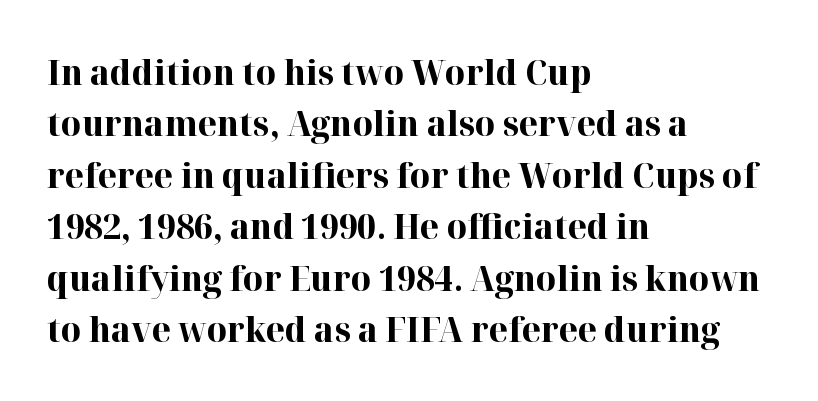
{"serif": "yes", "italic": "no", "bold": "yes", "weight": "bold", "width": "normal", "stroke_contrast": "high", "x_height": "medium", "monospaced": "no", "underline": "no", "align": "left", "line_spacing": "normal", "line_spacing_ratio": 1.47, "letter_spacing": "normal", "letter_spacing_em": 0.0, "glyph_px": 35}
